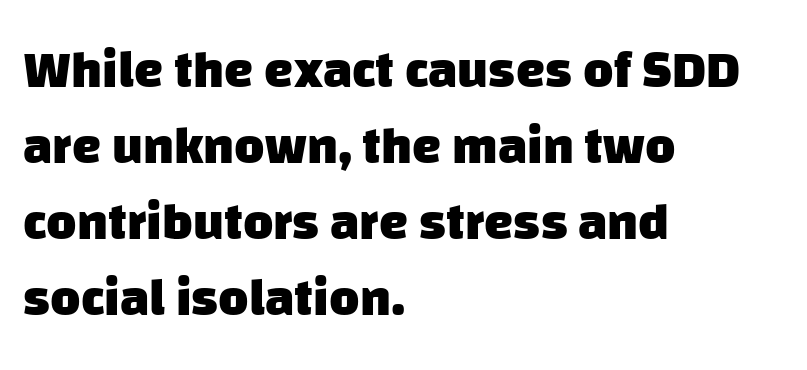
The image shows 52 px heavy sans-serif type; set left-aligned, normal line spacing (1.46x), normal letter spacing, not underlined; low stroke contrast and a large x-height.
